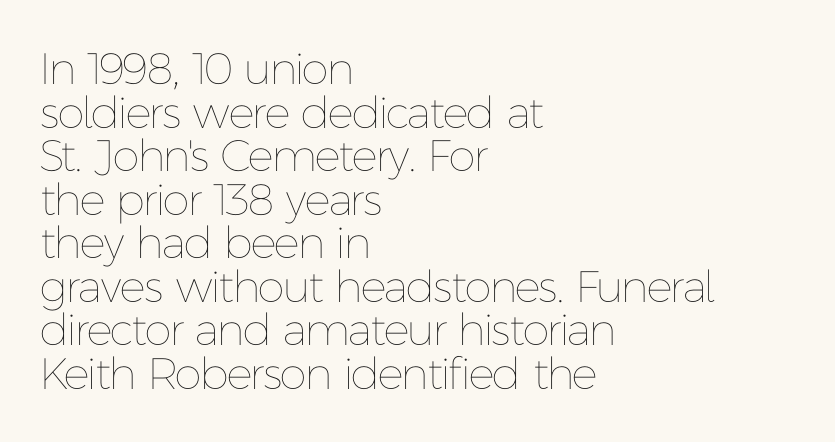
{"italic": "no", "bold": "no", "weight": "thin", "width": "normal", "stroke_contrast": "low", "x_height": "medium", "monospaced": "no", "underline": "no", "align": "left", "line_spacing": "tight", "line_spacing_ratio": 0.99, "letter_spacing": "normal", "letter_spacing_em": 0.0, "glyph_px": 44}
